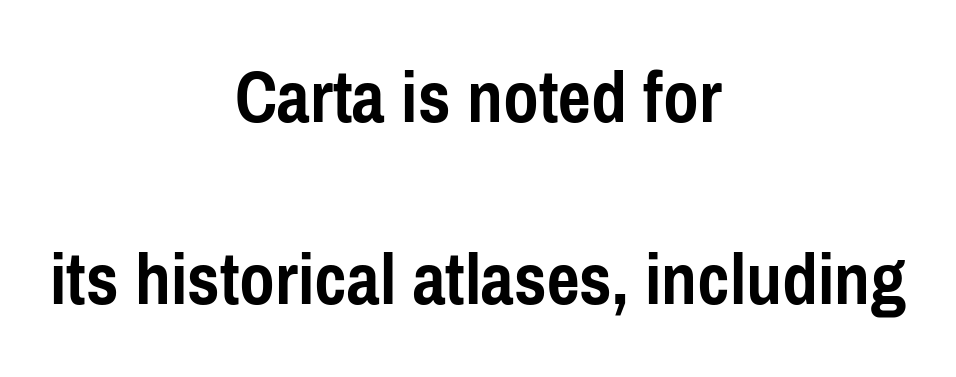
Q: Is the text bold? A: Yes.
Q: Is the text italic (slanted)? A: No, it is upright.
Q: Is the typeface a serif or a sans-serif typeface? A: Sans-serif.
Q: Is the text underlined? A: No.
Q: How is the paragraph aligned? A: Centered.
Q: Is the spacing between letters normal or unusually wide? A: Normal.
Q: Is the spacing between lines tight, normal or loose? A: Loose.
Q: Width (condensed, normal, or wide)? A: Condensed.
Q: Stroke contrast? A: Low.
Q: x-height? A: Medium.
Q: Monospaced? A: No.
